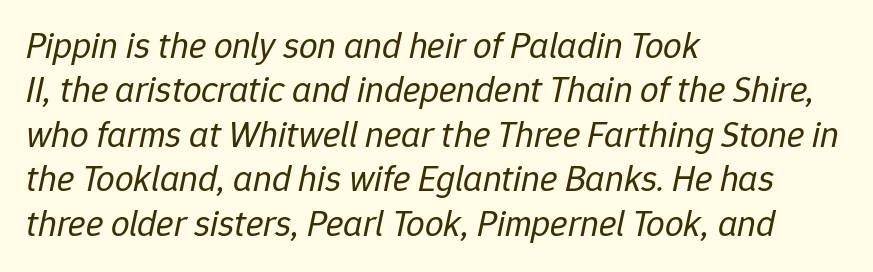
Q: Is the text bold? A: No.
Q: Is the text italic (slanted)? A: Yes, it leans right by about 12 degrees.
Q: Is the text underlined? A: No.
Q: How is the paragraph aligned? A: Left-aligned.
Q: Is the spacing between letters normal or unusually wide? A: Normal.
Q: Width (condensed, normal, or wide)? A: Normal.
Q: Stroke contrast? A: Low.
Q: x-height? A: Medium.
Q: Monospaced? A: No.
